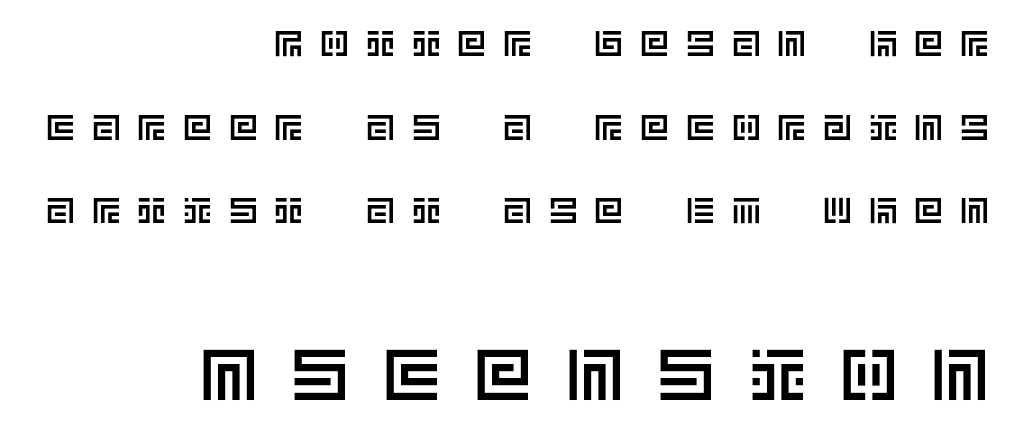
Q: Is the text italic (slanted)? A: No, it is upright.
Q: Is the text underlined? A: No.
Q: How is the paragraph aligned? A: Right-aligned.
Q: Is the spacing between letters normal or unusually wide? A: Unusually wide.
Q: Is the spacing between lines tight, normal or loose? A: Loose.
Q: Which block of text is set in a larger size, the first (top) or the second (bottom)? A: The second (bottom) one.
Q: Width (condensed, normal, or wide)? A: Normal.
Q: x-height? A: Large.
